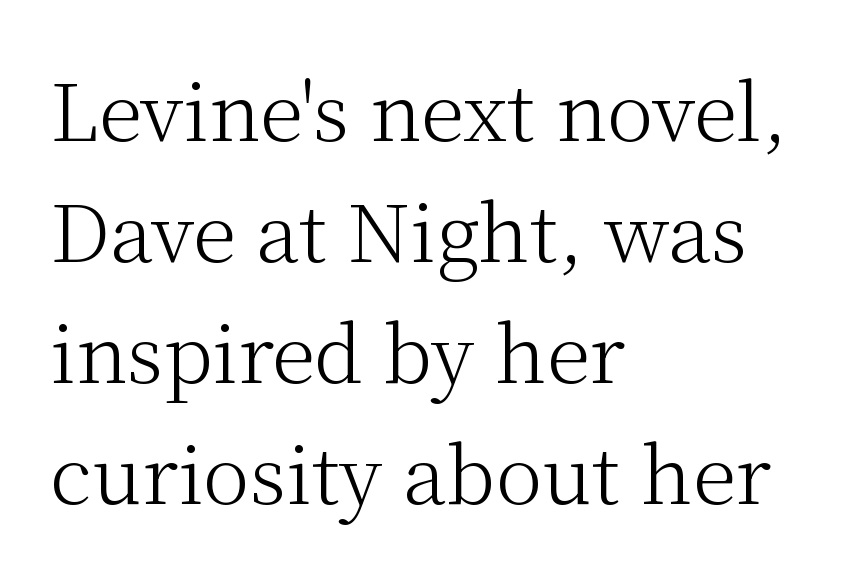
Caption: multi-line text, flush left, ragged right. The line texture is even and compact thanks to regular tracking. Decoration check: the copy has no underline. This is roman type, the default non-slanted kind. Are there feet on the stems? There are — it's a serif. The rows are spaced the way most documents space them.
